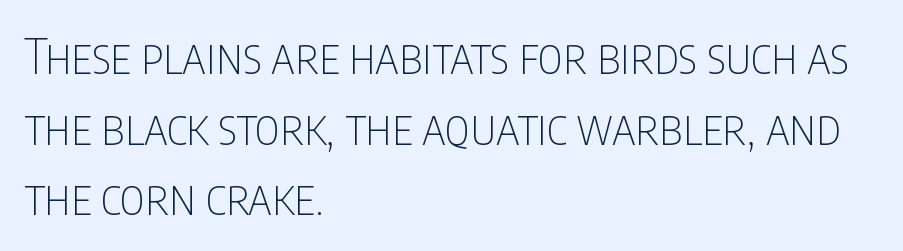
No chunkiness to these letters — they're not bold. What stands out about the letter spacing? Nothing — it is the standard amount. Words float on clear page, feet unadorned. This is sans-serif lettering, the kind often seen on screens and signage. Is there any slant? The stems are plumb. Horizontal bands of white between lines are of average thickness.
